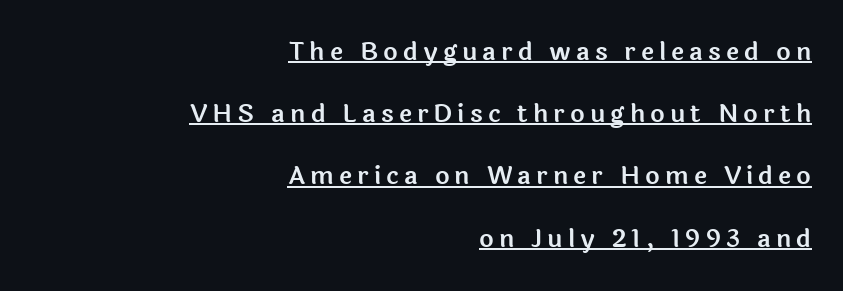
The image shows 25 px text type, upright; set right-aligned, loose line spacing (2.49x), unusually wide letter spacing (+0.2 em), underlined.
